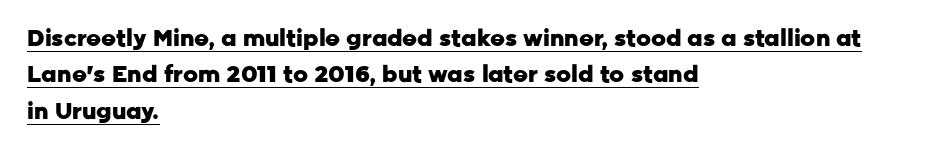
{"italic": "no", "bold": "yes", "underline": "yes", "align": "left", "line_spacing": "normal", "line_spacing_ratio": 1.58, "letter_spacing": "normal", "letter_spacing_em": 0.0, "glyph_px": 23}
